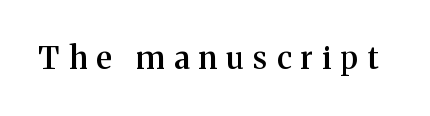
Q: Is the text bold? A: Semi-bold.
Q: Is the text italic (slanted)? A: No, it is upright.
Q: Is the typeface a serif or a sans-serif typeface? A: Serif.
Q: Is the text underlined? A: No.
Q: Is the spacing between letters normal or unusually wide? A: Unusually wide.
Q: Width (condensed, normal, or wide)? A: Normal.
Q: Stroke contrast? A: Medium.
Q: x-height? A: Medium.
Q: Monospaced? A: No.
